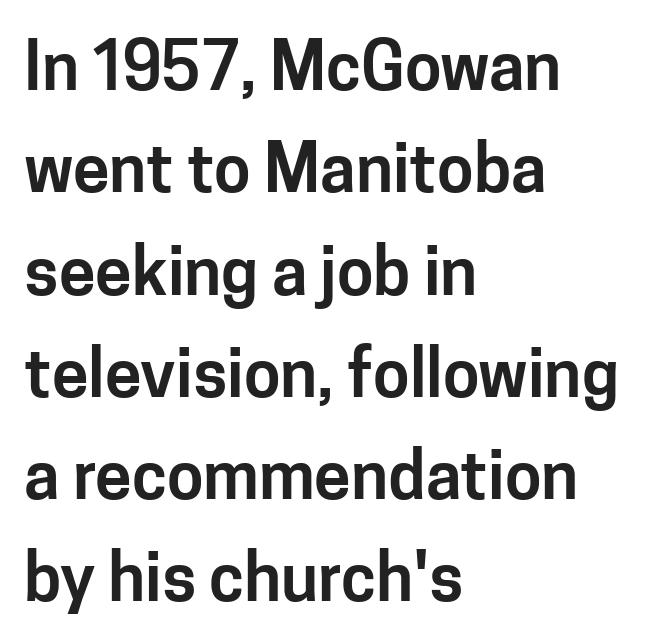
Reading down the block, your eye returns to a fixed left position each line. Whoever set this chose a conventional vertical rhythm. The rendering uses natural spacing where letterforms have individual widths. The characters display no serif detailing; their extremities are plain.
